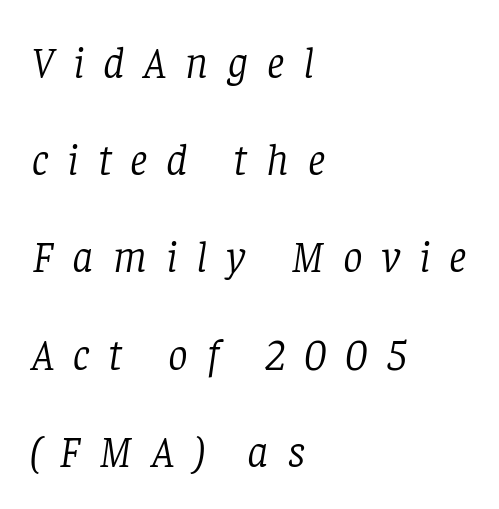
Style check: oblique. Nobody drew a line under any word here. Unlike a clean sans, this face finishes its strokes with serifs. Is there much room between lines? Yes — plenty of vertical air separates them.
